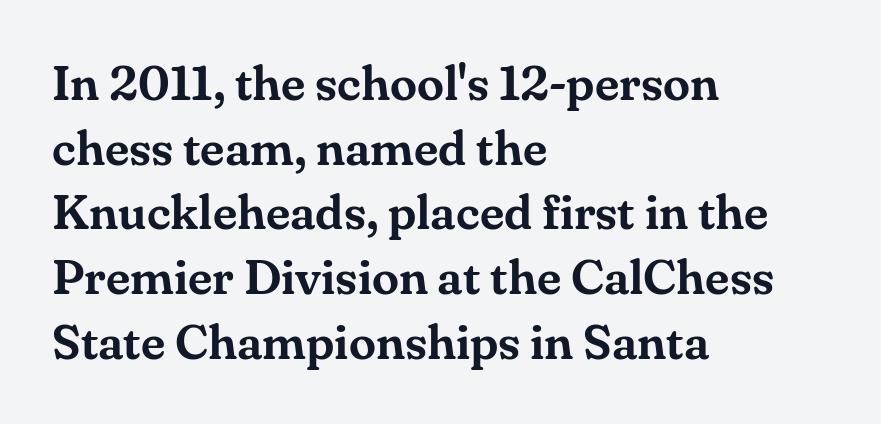
The leading is moderate, giving the passage an even texture. A typesetter would label this face a serif. The typesetter chose a ragged-right arrangement here. Look at the tracking — it's just the regular setting, nothing added. The rendering uses natural spacing where letterforms have individual widths.
